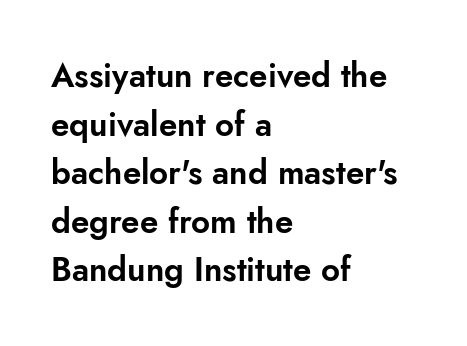
Q: Is the text italic (slanted)? A: No, it is upright.
Q: Is the typeface a serif or a sans-serif typeface? A: Sans-serif.
Q: Is the text underlined? A: No.
Q: How is the paragraph aligned? A: Left-aligned.
Q: Is the spacing between letters normal or unusually wide? A: Normal.
Q: Is the spacing between lines tight, normal or loose? A: Normal.
Q: Width (condensed, normal, or wide)? A: Normal.
Q: Stroke contrast? A: Low.
Q: x-height? A: Small.
Q: Monospaced? A: No.
